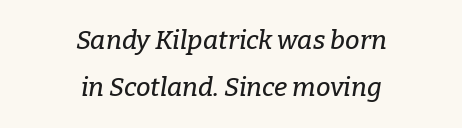
Q: Is the text italic (slanted)? A: Yes, it leans right by about 9 degrees.
Q: Is the text underlined? A: No.
Q: How is the paragraph aligned? A: Centered.
Q: Is the spacing between letters normal or unusually wide? A: Normal.
